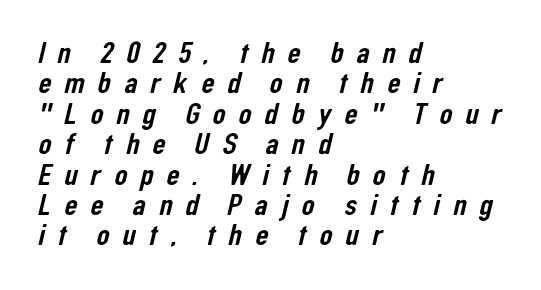
The image shows 32 px condensed sans-serif type; set left-aligned, tight line spacing (0.95x), unusually wide letter spacing (+0.41 em), not underlined; low stroke contrast and a medium x-height.
